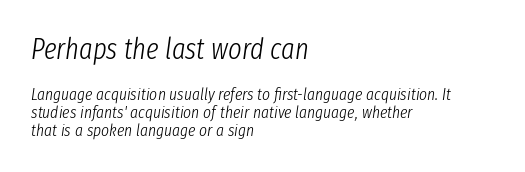
These two chunks differ in scale, with the top chunk taking the larger measure. Beneath every word, the page is bare. There is no visible air inserted between adjacent glyphs. The vertical gap from one line to the next is small.
